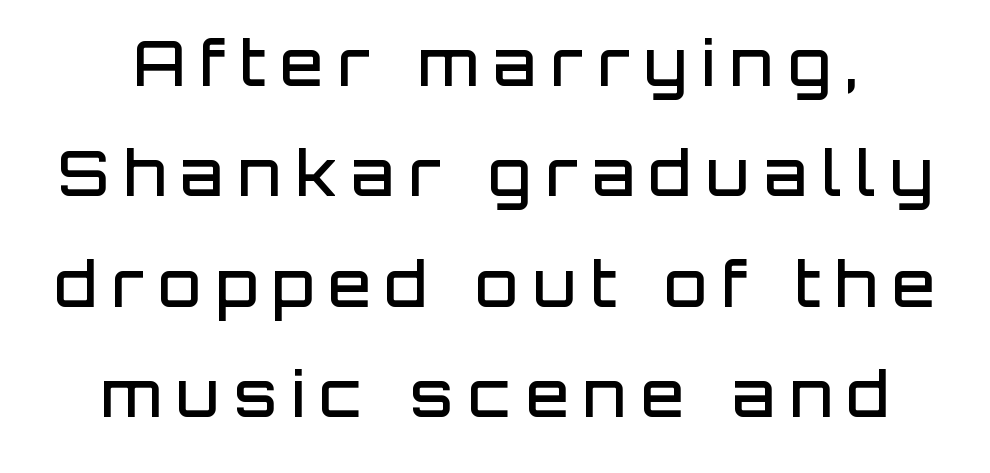
Q: Is the text bold? A: Semi-bold.
Q: Is the text italic (slanted)? A: No, it is upright.
Q: Is the typeface a serif or a sans-serif typeface? A: Sans-serif.
Q: Is the text underlined? A: No.
Q: Is the spacing between letters normal or unusually wide? A: Unusually wide.
Q: Width (condensed, normal, or wide)? A: Normal.
Q: Stroke contrast? A: Low.
Q: x-height? A: Large.
Q: Monospaced? A: No.
